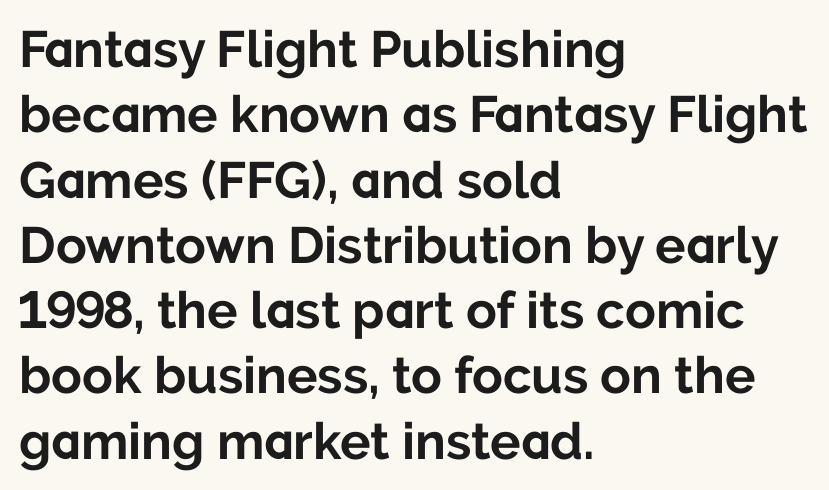
The image shows 51 px bold sans-serif type, upright; set left-aligned, normal line spacing (1.28x), normal letter spacing, not underlined; low stroke contrast and a medium x-height.
